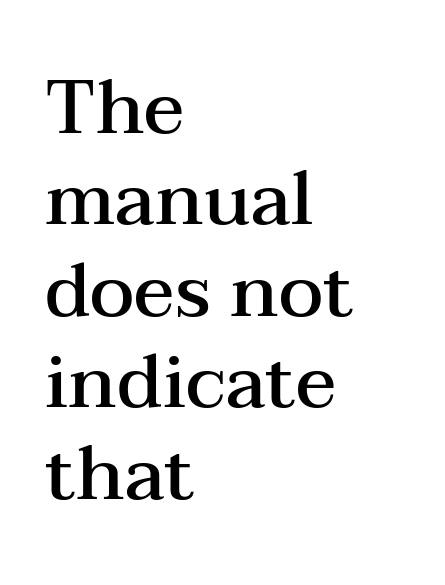
{"serif": "yes", "italic": "no", "bold": "semi", "weight": "semibold", "width": "wide", "stroke_contrast": "medium", "x_height": "medium", "monospaced": "no", "underline": "no", "align": "left", "line_spacing_ratio": 1.22, "letter_spacing": "normal", "letter_spacing_em": 0.0, "glyph_px": 75}
